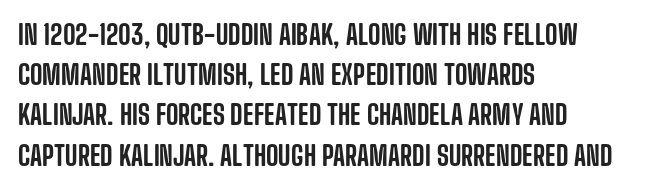
The image shows 27 px text type, upright; set left-aligned, normal line spacing (1.49x), normal letter spacing, not underlined.
